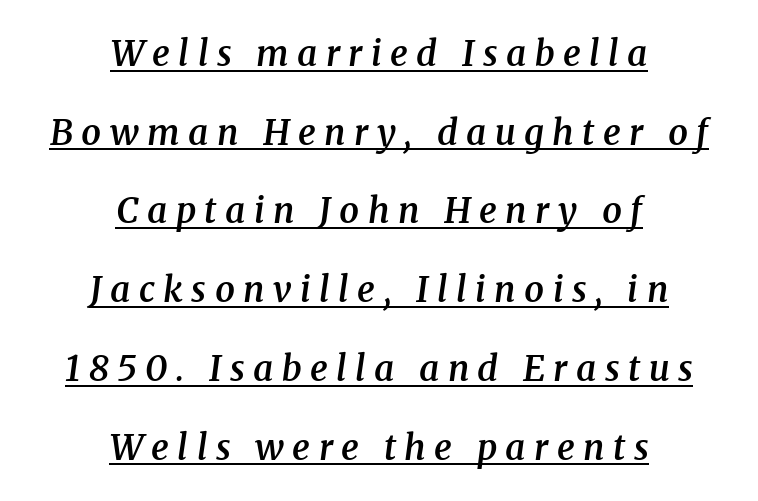
The image shows 35 px semibold serif type, italic (leaning right); set centered, loose line spacing (2.25x), unusually wide letter spacing (+0.24 em), underlined; medium stroke contrast and a medium x-height.
